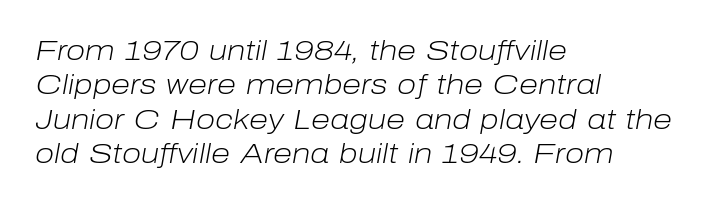
When letters slant like this, we call the style italic. Each letter keeps its own natural width here, so spacing adapts to shape. Words appear dense and cohesive because spacing is normal. Decoration check: the copy has no underline. Teacher's note: observe the even left margin — that is flush-left alignment.
